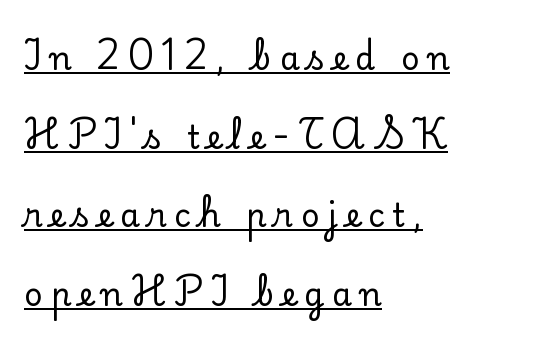
Q: Is the text italic (slanted)? A: No, it is upright.
Q: Is the typeface a serif or a sans-serif typeface? A: Serif.
Q: Is the text underlined? A: Yes.
Q: How is the paragraph aligned? A: Left-aligned.
Q: Is the spacing between letters normal or unusually wide? A: Unusually wide.
Q: Is the spacing between lines tight, normal or loose? A: Loose.
Q: Width (condensed, normal, or wide)? A: Normal.
Q: Stroke contrast? A: Low.
Q: x-height? A: Small.
Q: Monospaced? A: No.
